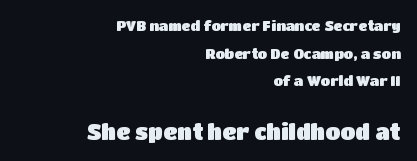
{"italic": "no", "underline": "no", "align": "right", "line_spacing": "loose", "line_spacing_ratio": 1.98, "letter_spacing": "normal", "letter_spacing_em": 0.0, "larger_block": "second", "size_ratio": 1.57, "glyph_px": 22}
